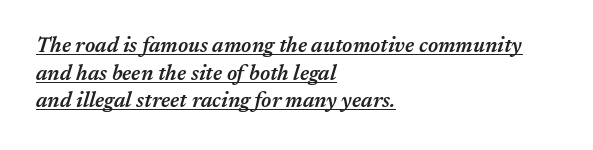
The image shows 21 px text type, italic (leaning right); set left-aligned, normal line spacing (1.31x), normal letter spacing, underlined.
